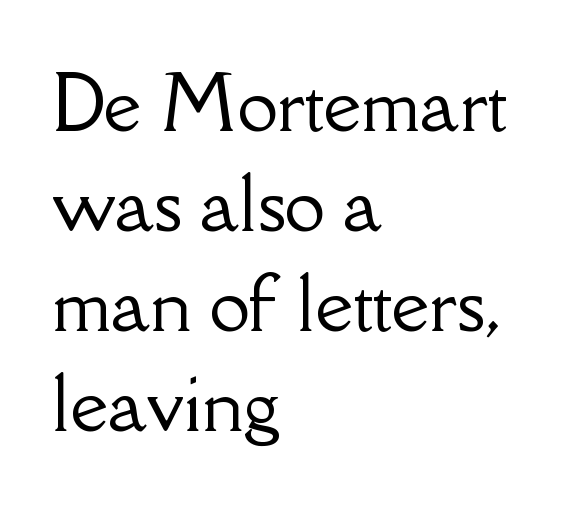
{"serif": "yes", "italic": "no", "width": "normal", "stroke_contrast": "low", "x_height": "small", "monospaced": "no", "underline": "no", "align": "left", "line_spacing": "normal", "line_spacing_ratio": 1.37, "letter_spacing": "normal", "letter_spacing_em": 0.0, "glyph_px": 73}
